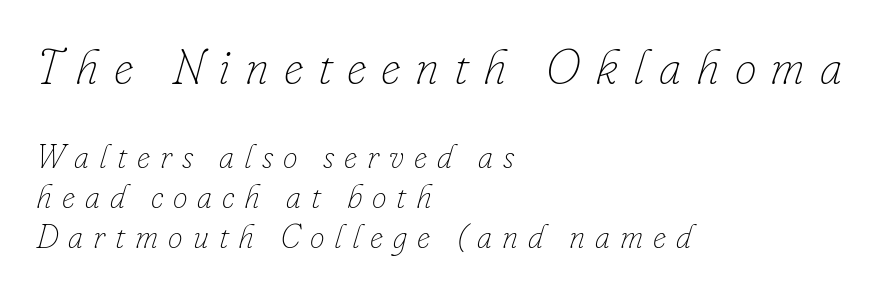
{"italic": "yes", "lean": "right", "slant_degrees": 16, "bold": "no", "weight": "thin", "width": "normal", "stroke_contrast": "low", "x_height": "small", "monospaced": "no", "underline": "no", "align": "left", "line_spacing_ratio": 1.22, "letter_spacing": "wide", "letter_spacing_em": 0.3, "larger_block": "first", "size_ratio": 1.48, "glyph_px": 49}
